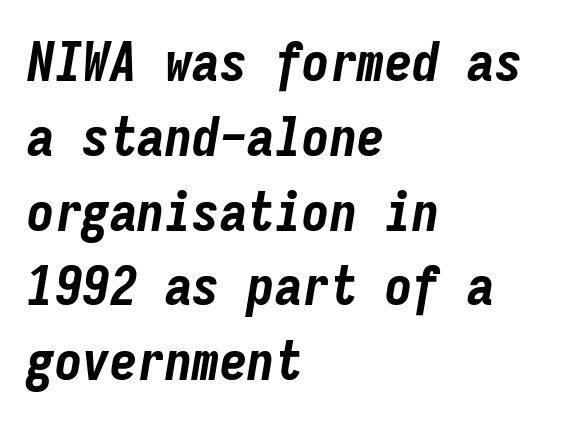
The lettering tilts uniformly, giving the passage an italic look. You could count columns in this text — the font is strictly monospaced. Characters follow at the spacing the type designer built in. Students, this is bold: see how much ink each stroke carries.
